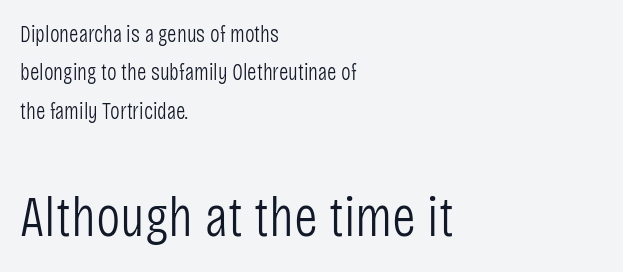
{"serif": "no", "italic": "no", "bold": "no", "weight": "light", "width": "condensed", "stroke_contrast": "low", "x_height": "large", "monospaced": "no", "underline": "no", "align": "left", "line_spacing": "normal", "line_spacing_ratio": 1.67, "letter_spacing": "normal", "letter_spacing_em": 0.0, "larger_block": "second", "size_ratio": 2.52, "glyph_px": 58}
